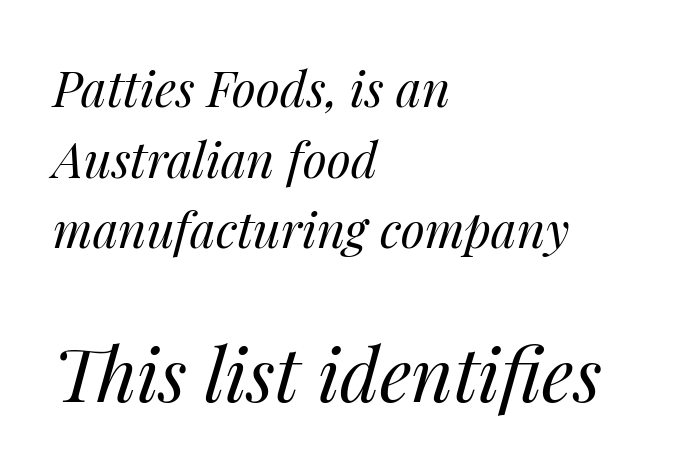
{"italic": "yes", "lean": "right", "slant_degrees": 14, "bold": "no", "weight": "regular", "width": "normal", "stroke_contrast": "medium", "x_height": "medium", "monospaced": "no", "underline": "no", "align": "left", "line_spacing": "normal", "line_spacing_ratio": 1.44, "letter_spacing": "normal", "letter_spacing_em": 0.0, "larger_block": "second", "size_ratio": 1.49, "glyph_px": 73}
